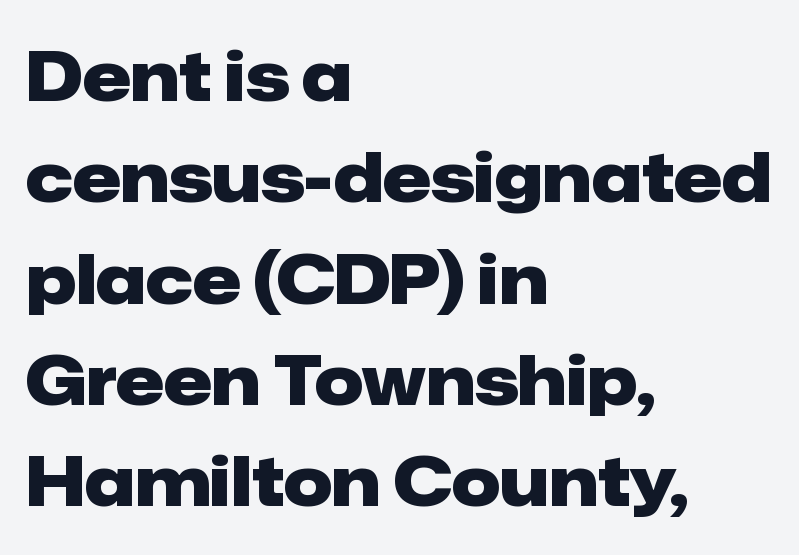
Strokes here are thick enough to call this a true bold. The letters advance in unequal steps, a hallmark of proportional type. Regular leading. No italicization has been applied; the sample stays upright. The paragraph has a hard left edge and a soft right edge. Is this a sans? Yes — the strokes have no serifs.
